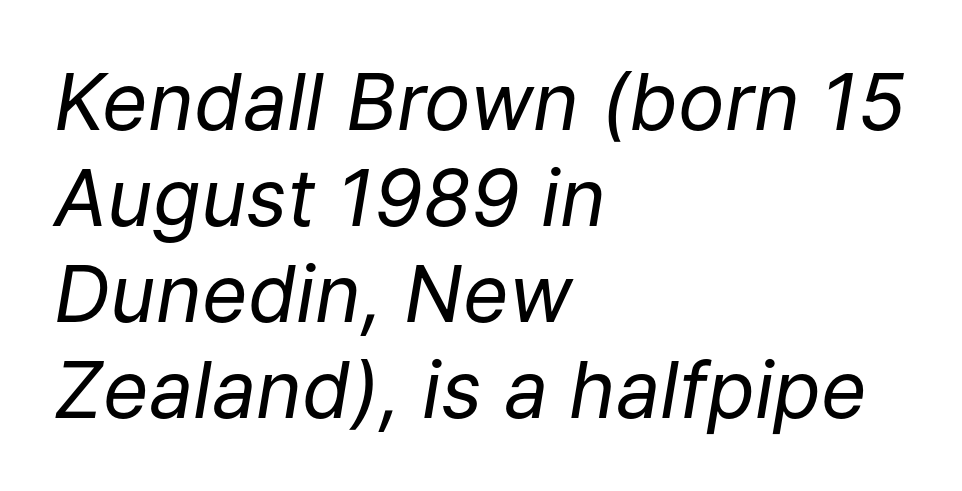
Q: Is the text bold? A: No.
Q: Is the text italic (slanted)? A: Yes, it leans right by about 9 degrees.
Q: Is the text underlined? A: No.
Q: How is the paragraph aligned? A: Left-aligned.
Q: Is the spacing between letters normal or unusually wide? A: Normal.
Q: Width (condensed, normal, or wide)? A: Normal.
Q: Stroke contrast? A: Low.
Q: x-height? A: Medium.
Q: Monospaced? A: No.
